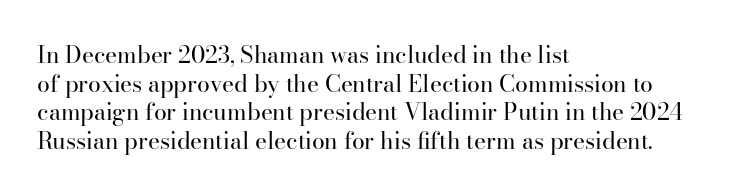
The image shows 23 px text type, upright; set left-aligned, line spacing 1.24x, normal letter spacing, not underlined.
